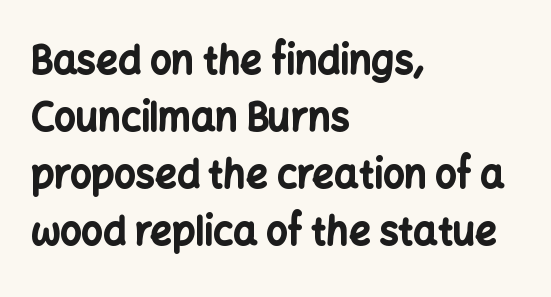
{"serif": "no", "italic": "no", "bold": "yes", "weight": "bold", "width": "normal", "stroke_contrast": "low", "x_height": "medium", "monospaced": "no", "underline": "no", "align": "left", "line_spacing": "normal", "line_spacing_ratio": 1.5, "letter_spacing": "normal", "letter_spacing_em": 0.0, "glyph_px": 38}
